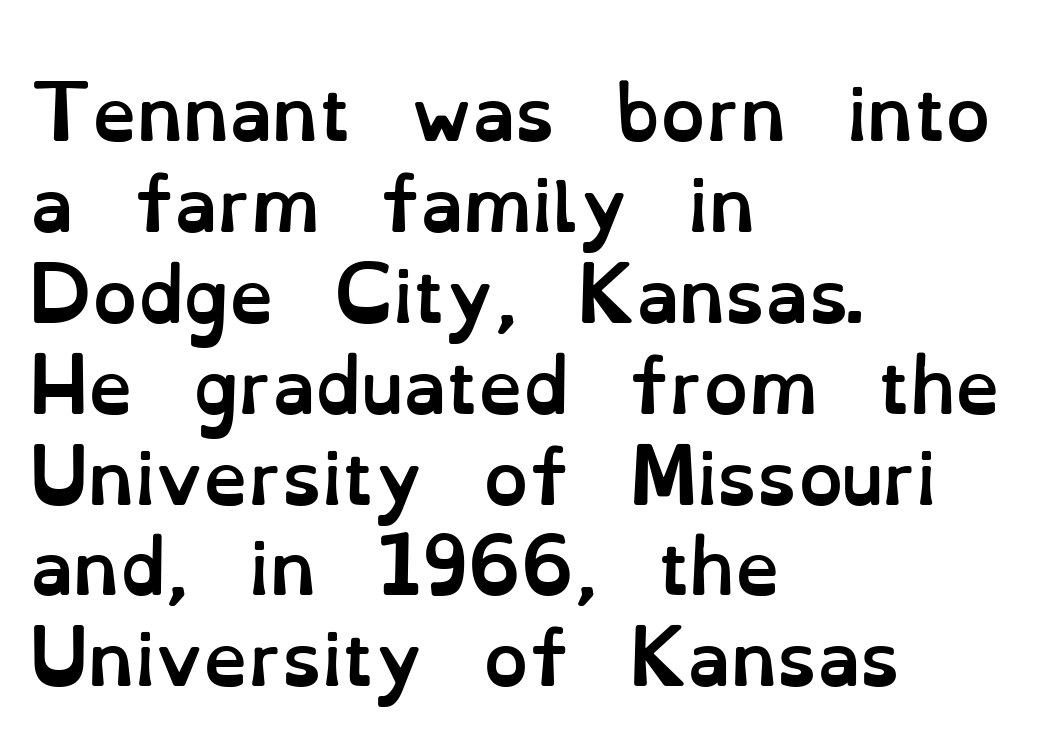
Q: Is the text bold? A: Yes.
Q: Is the text italic (slanted)? A: No, it is upright.
Q: Is the text underlined? A: No.
Q: How is the paragraph aligned? A: Left-aligned.
Q: Is the spacing between letters normal or unusually wide? A: Normal.
Q: Is the spacing between lines tight, normal or loose? A: Normal.
Q: Width (condensed, normal, or wide)? A: Normal.
Q: Stroke contrast? A: Low.
Q: x-height? A: Small.
Q: Monospaced? A: No.
